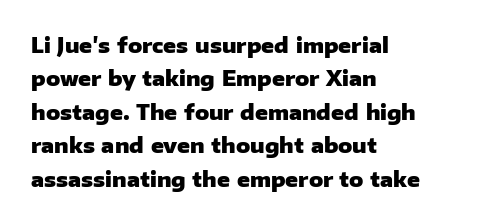
The lines sit at an ordinary, default distance from one another. Bare-footed words on every line. The rendering uses a bold face; every stroke is thick and dark. Posture: upright roman.
